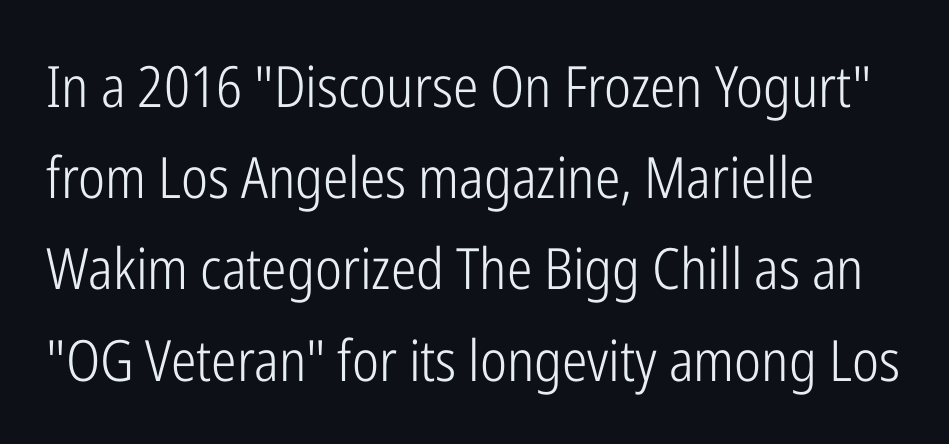
Q: Is the text bold? A: No.
Q: Is the text italic (slanted)? A: No, it is upright.
Q: Is the typeface a serif or a sans-serif typeface? A: Sans-serif.
Q: Is the text underlined? A: No.
Q: How is the paragraph aligned? A: Left-aligned.
Q: Is the spacing between letters normal or unusually wide? A: Normal.
Q: Is the spacing between lines tight, normal or loose? A: Normal.
Q: Width (condensed, normal, or wide)? A: Condensed.
Q: Stroke contrast? A: Low.
Q: x-height? A: Medium.
Q: Monospaced? A: No.
